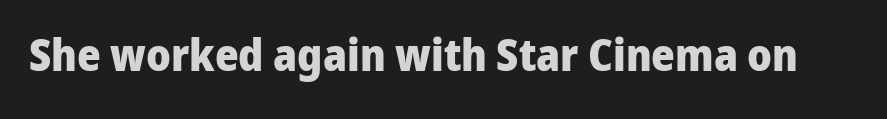
When letters stand straight like this, we call the style roman or upright. Varying glyph widths throughout — classic text-font behaviour. These lines keep a tight, regular rhythm from letter to letter. The rendering shows plain stroke endings on the letterforms — a sans-serif design. Bold? Absolutely — the strokes are thick and heavy.
